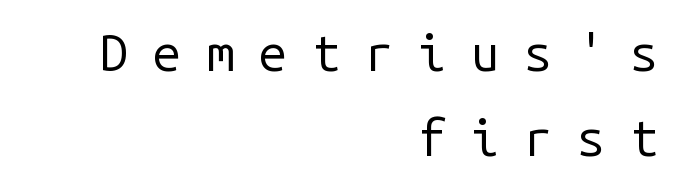
The image shows 51 px regular-weight sans-serif type, upright, monospaced; set right-aligned, normal line spacing (1.66x), unusually wide letter spacing (+0.48 em), not underlined; low stroke contrast and a medium x-height.
